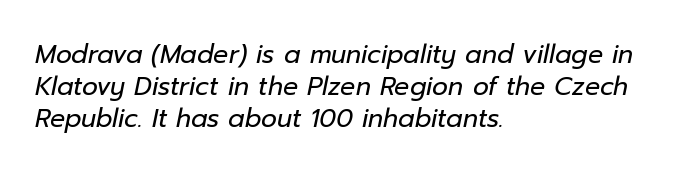
The whole block is typeset with a tilt. Has an underline been added? It has not. Leftover space on each line is placed entirely after the last word. The gaps between neighbouring characters are ordinary and unremarkable. Compared with typical paragraphs, the rows here are spaced about the same. No letter is thick-stroked: the sample isn't bold.
